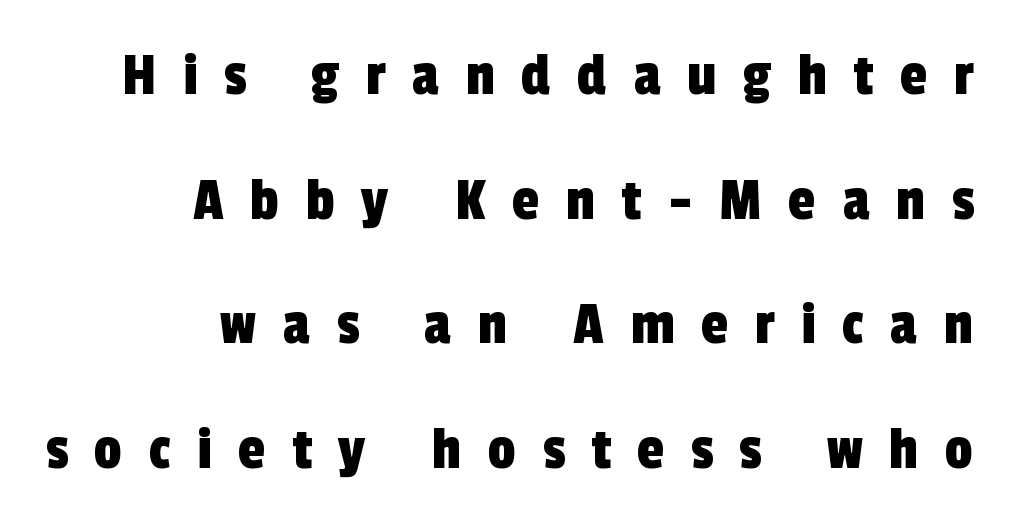
The image shows 62 px condensed sans-serif type; set right-aligned, loose line spacing (2.01x), unusually wide letter spacing (+0.43 em), not underlined; a medium x-height.
